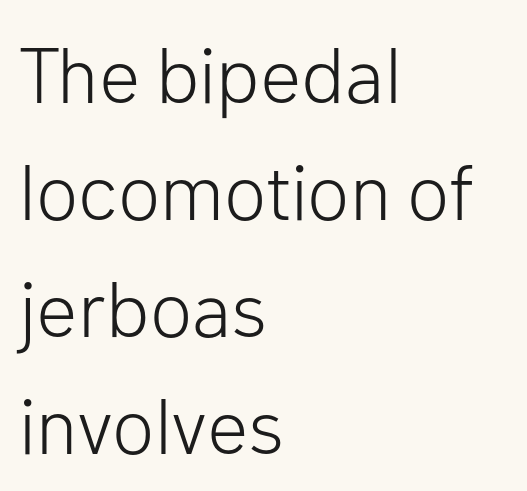
Rows of type keep a routine distance in the vertical direction. Is this a sans? Yes — the strokes have no serifs. Spacing between characters is what you'd get straight out of the box. Each line starts at the same left margin while the right side varies.
